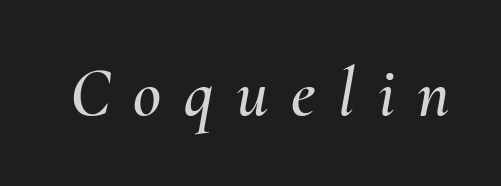
Q: Is the text italic (slanted)? A: Yes, it leans right by about 10 degrees.
Q: Is the text underlined? A: No.
Q: Is the spacing between letters normal or unusually wide? A: Unusually wide.
Q: Width (condensed, normal, or wide)? A: Normal.
Q: Stroke contrast? A: Medium.
Q: x-height? A: Small.
Q: Monospaced? A: No.
